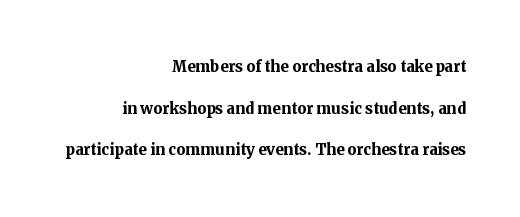
{"italic": "no", "bold": "yes", "underline": "no", "align": "right", "line_spacing": "loose", "line_spacing_ratio": 2.08, "letter_spacing": "normal", "letter_spacing_em": 0.0, "glyph_px": 20}
